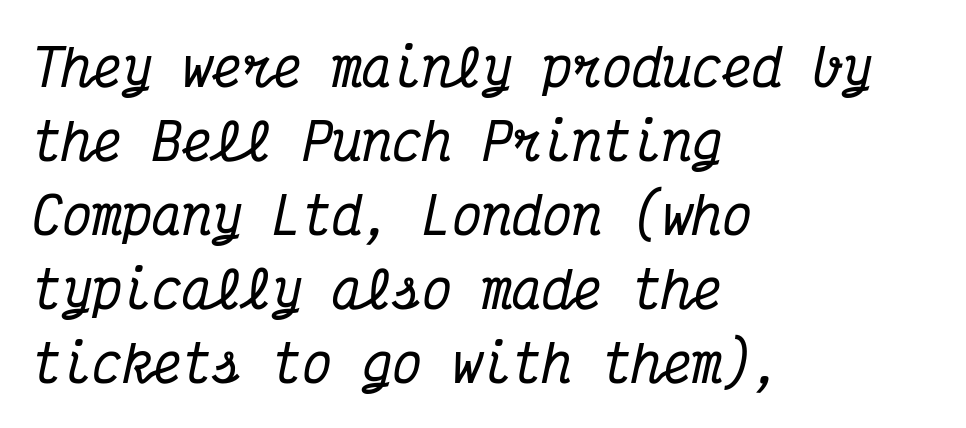
What stands out about the letter spacing? Nothing — it is the standard amount. Monospaced: the letters line up in strict vertical columns. The strip under each line holds only bare page. Every character sits at an angle, as italics do. Evenly set lines give the paragraph a standard silhouette. Is this a sans? No — the strokes have serifs.
